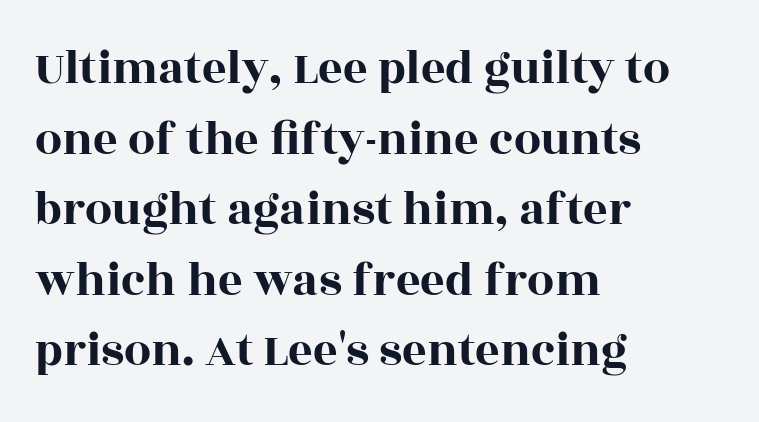
Horizontal bands of white between lines are of average thickness. The horizontal fit of the characters is conventional and even. Does the type have serifs? Yes, each stem ends in a small foot. Do the letters lean? They stand straight. Each letter keeps its own natural width here, so spacing adapts to shape.
